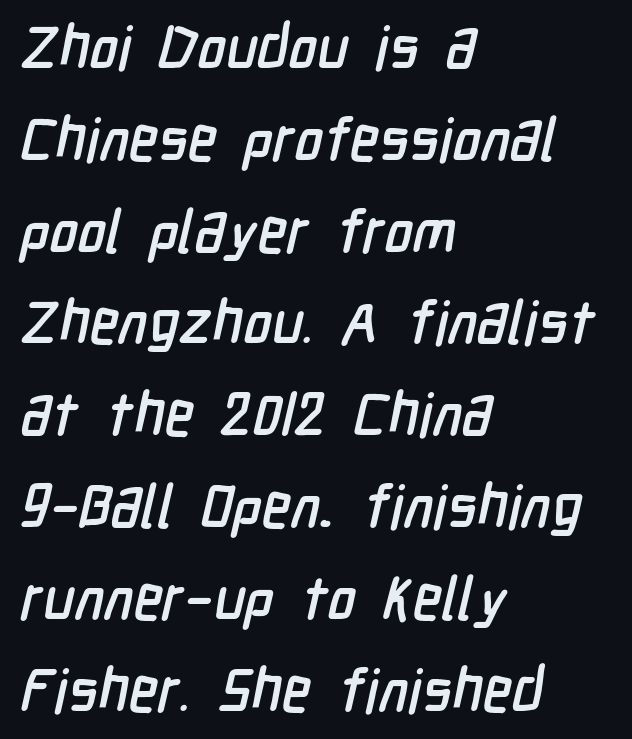
This block has exactly the height ordinary leading produces. Layout note: lines flush left. The face used here is proportionally spaced, like ordinary book or web type. The type is set solid horizontally, with unmodified tracking.
